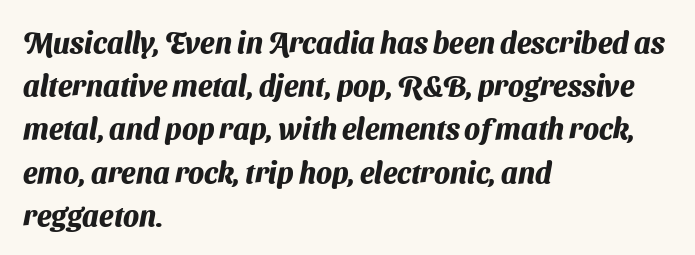
The image shows 29 px heavy sans-serif type; set left-aligned, normal line spacing (1.49x), normal letter spacing, not underlined; medium stroke contrast and a medium x-height.
